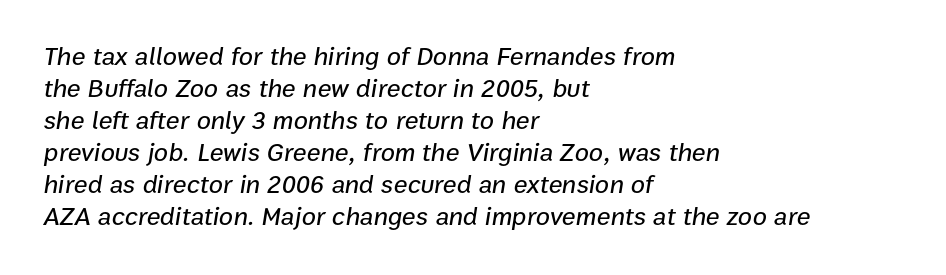
The image shows 26 px text type, italic (leaning right); set left-aligned, line spacing 1.23x, normal letter spacing, not underlined.
